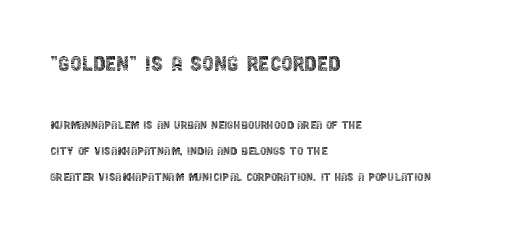
{"italic": "no", "bold": "no", "underline": "no", "align": "left", "line_spacing_ratio": 1.83, "letter_spacing": "normal", "letter_spacing_em": 0.0, "larger_block": "first", "size_ratio": 1.86, "glyph_px": 26}
